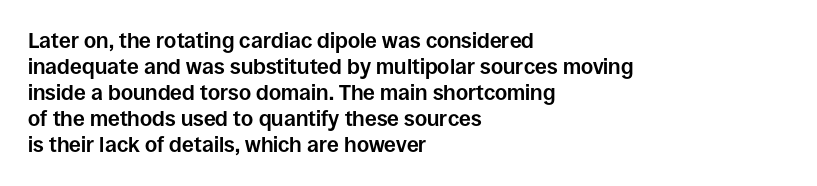
Q: Is the text bold? A: Yes.
Q: Is the text italic (slanted)? A: No, it is upright.
Q: Is the text underlined? A: No.
Q: How is the paragraph aligned? A: Left-aligned.
Q: Is the spacing between letters normal or unusually wide? A: Normal.
